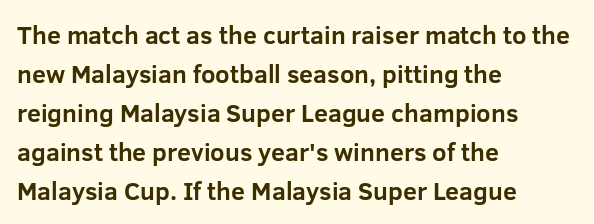
The image shows 25 px bold type, upright; set left-aligned, normal line spacing (1.56x), normal letter spacing, not underlined.
